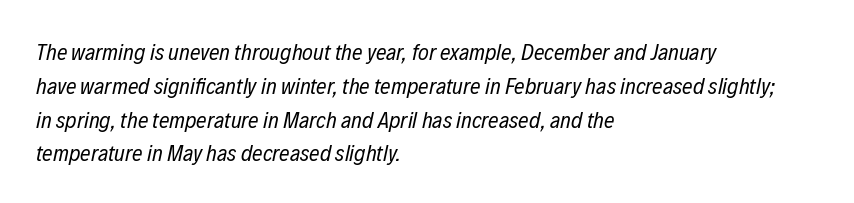
Q: Is the text bold? A: No.
Q: Is the text italic (slanted)? A: Yes, it leans right by about 12 degrees.
Q: Is the text underlined? A: No.
Q: How is the paragraph aligned? A: Left-aligned.
Q: Is the spacing between letters normal or unusually wide? A: Normal.
Q: Is the spacing between lines tight, normal or loose? A: Normal.
